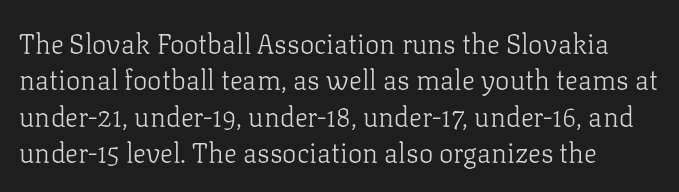
Q: Is the text bold? A: No.
Q: Is the text italic (slanted)? A: No, it is upright.
Q: Is the text underlined? A: No.
Q: Is the spacing between letters normal or unusually wide? A: Normal.
Q: Is the spacing between lines tight, normal or loose? A: Normal.
